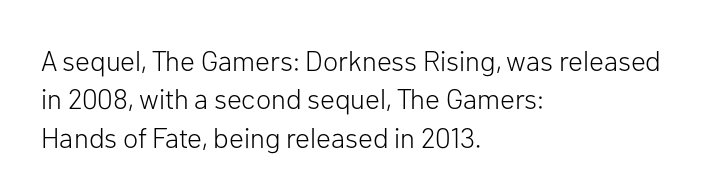
Casual observation: everything's shoved over to the left. Stroke mass is kept to a normal reading level or below. The letterforms sit shoulder to shoulder at normal distance. How would I describe the line gaps? Plain and ordinary. A roman cut, with each character standing at attention. Do the characters align in a grid? No, the font is proportional.
